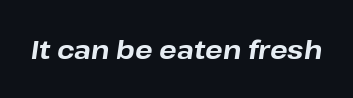
The specimen reads as italic at a glance. The space beneath each line is pristine and unruled. Is the type bold? Yes — the strokes are clearly thick and heavy. Between one letter and the next there's only the usual sliver of space.
